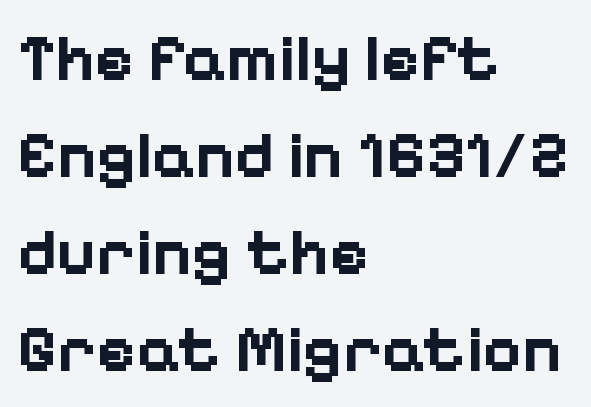
{"serif": "no", "italic": "no", "bold": "yes", "weight": "bold", "width": "normal", "stroke_contrast": "low", "x_height": "medium", "monospaced": "no", "underline": "no", "align": "left", "line_spacing": "normal", "line_spacing_ratio": 1.45, "letter_spacing": "normal", "letter_spacing_em": 0.0, "glyph_px": 67}
